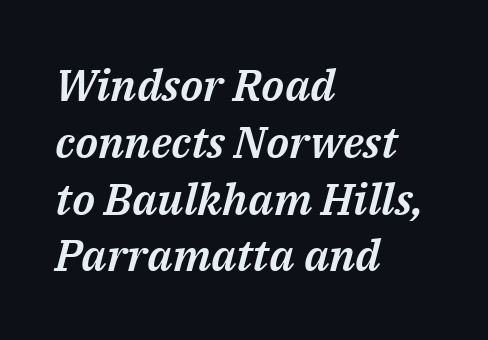
{"italic": "yes", "lean": "right", "slant_degrees": 14, "width": "normal", "stroke_contrast": "medium", "x_height": "medium", "monospaced": "no", "underline": "no", "align": "left", "line_spacing": "normal", "line_spacing_ratio": 1.29, "letter_spacing": "normal", "letter_spacing_em": 0.0, "glyph_px": 44}
